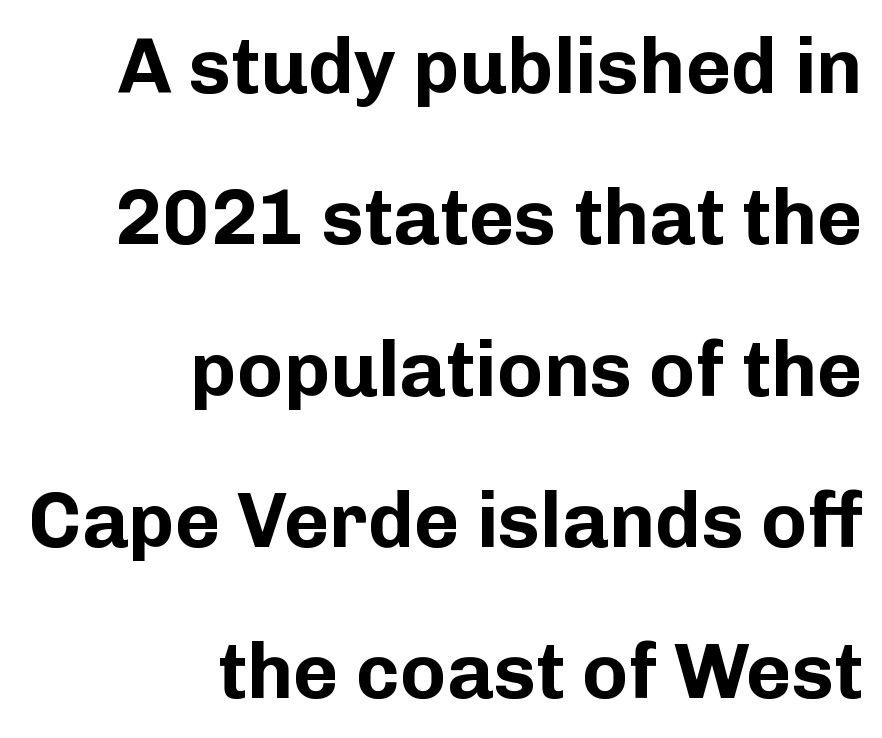
{"serif": "no", "italic": "no", "bold": "yes", "weight": "bold", "width": "normal", "stroke_contrast": "low", "x_height": "medium", "monospaced": "no", "underline": "no", "align": "right", "line_spacing": "loose", "line_spacing_ratio": 1.94, "letter_spacing": "normal", "letter_spacing_em": 0.0, "glyph_px": 78}
